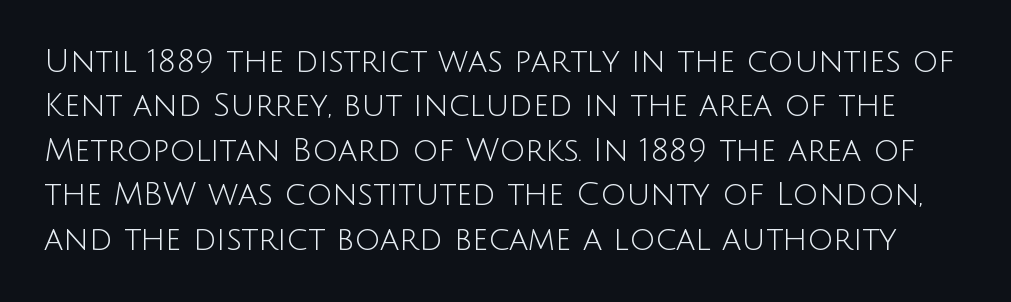
Q: Is the text bold? A: No.
Q: Is the text italic (slanted)? A: No, it is upright.
Q: Is the typeface a serif or a sans-serif typeface? A: Sans-serif.
Q: Is the text underlined? A: No.
Q: Is the spacing between letters normal or unusually wide? A: Normal.
Q: Is the spacing between lines tight, normal or loose? A: Normal.
Q: Width (condensed, normal, or wide)? A: Normal.
Q: Stroke contrast? A: Low.
Q: x-height? A: Large.
Q: Monospaced? A: No.
